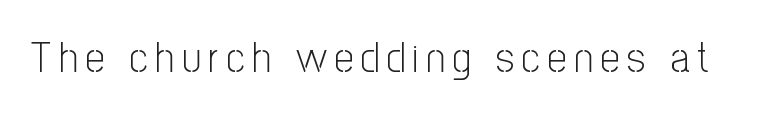
Spacing verdict: proportional, widths tailored to each character. Upright lettering throughout. The specimen omits any rule beneath the text block's lines. Each letter's strokes conclude bluntly, with no projecting serifs.
